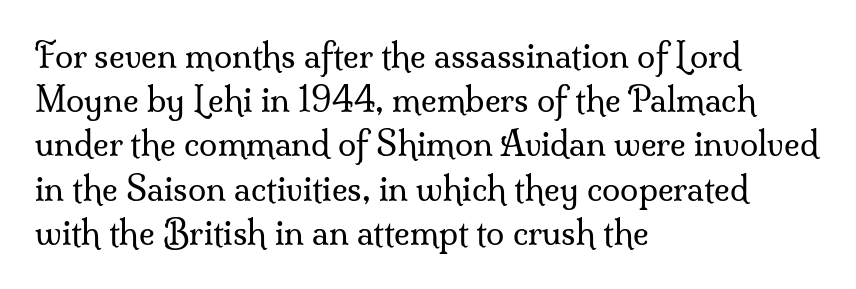
Q: Is the text bold? A: No.
Q: Is the text italic (slanted)? A: No, it is upright.
Q: Is the typeface a serif or a sans-serif typeface? A: Serif.
Q: Is the text underlined? A: No.
Q: How is the paragraph aligned? A: Left-aligned.
Q: Is the spacing between letters normal or unusually wide? A: Normal.
Q: Is the spacing between lines tight, normal or loose? A: Normal.
Q: Width (condensed, normal, or wide)? A: Normal.
Q: Stroke contrast? A: Medium.
Q: x-height? A: Small.
Q: Monospaced? A: No.
